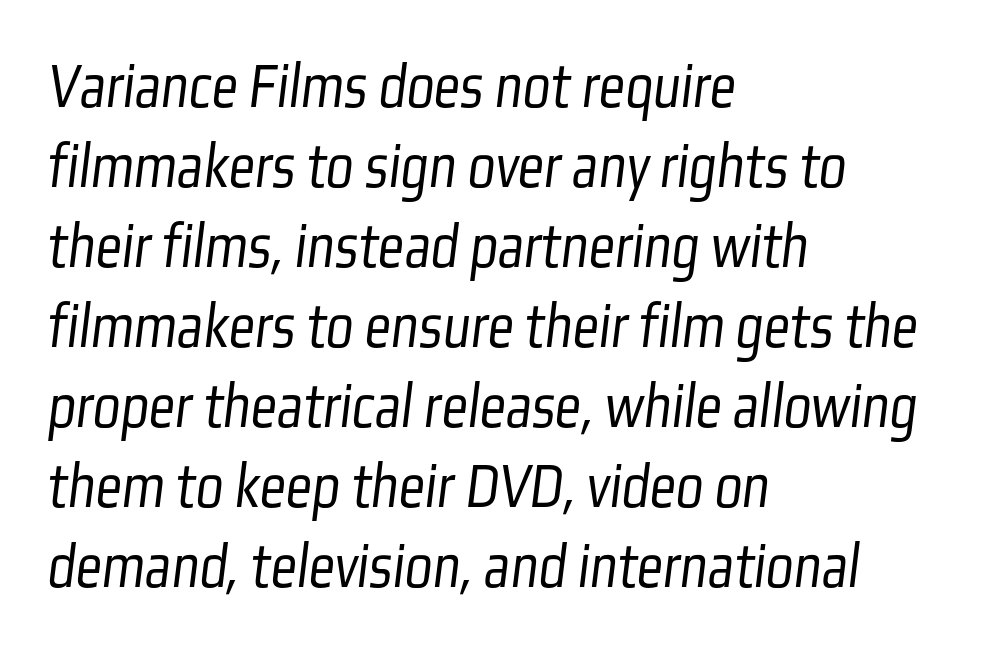
Q: Is the text bold? A: No.
Q: Is the typeface a serif or a sans-serif typeface? A: Sans-serif.
Q: Is the text underlined? A: No.
Q: How is the paragraph aligned? A: Left-aligned.
Q: Is the spacing between letters normal or unusually wide? A: Normal.
Q: Width (condensed, normal, or wide)? A: Condensed.
Q: Stroke contrast? A: Low.
Q: x-height? A: Medium.
Q: Monospaced? A: No.
